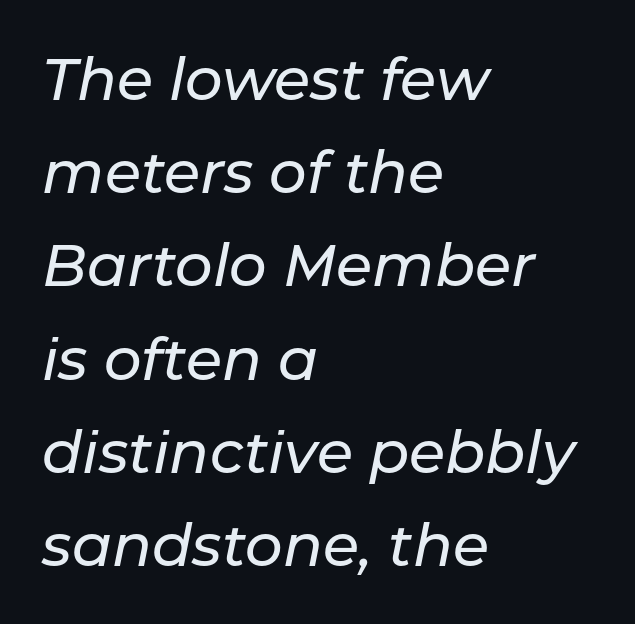
The image shows 59 px text type, italic (leaning right); set left-aligned, normal line spacing (1.58x), normal letter spacing, not underlined; low stroke contrast and a medium x-height.
